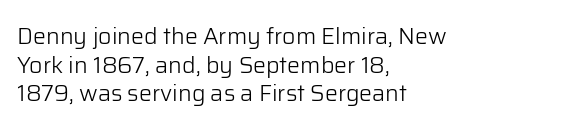
Q: Is the text bold? A: No.
Q: Is the text italic (slanted)? A: No, it is upright.
Q: Is the text underlined? A: No.
Q: How is the paragraph aligned? A: Left-aligned.
Q: Is the spacing between letters normal or unusually wide? A: Normal.
